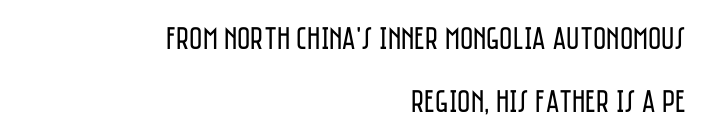
{"serif": "no", "italic": "no", "bold": "no", "weight": "regular", "width": "condensed", "stroke_contrast": "low", "x_height": "large", "monospaced": "no", "underline": "no", "align": "right", "line_spacing": "loose", "line_spacing_ratio": 1.96, "letter_spacing": "normal", "letter_spacing_em": 0.0, "glyph_px": 32}
